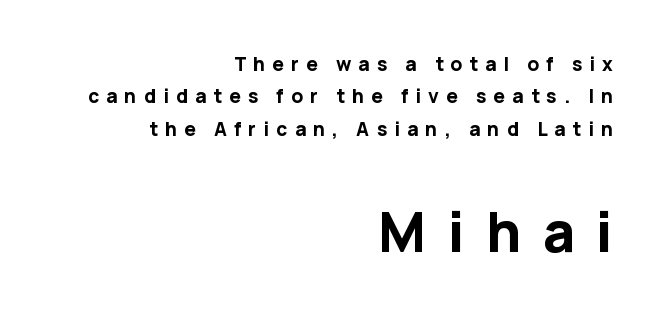
The image shows 56 px bold sans-serif type, upright; set right-aligned, line spacing 1.71x, unusually wide letter spacing (+0.38 em), not underlined; the second (bottom) block is 2.95x larger; low stroke contrast and a medium x-height.
